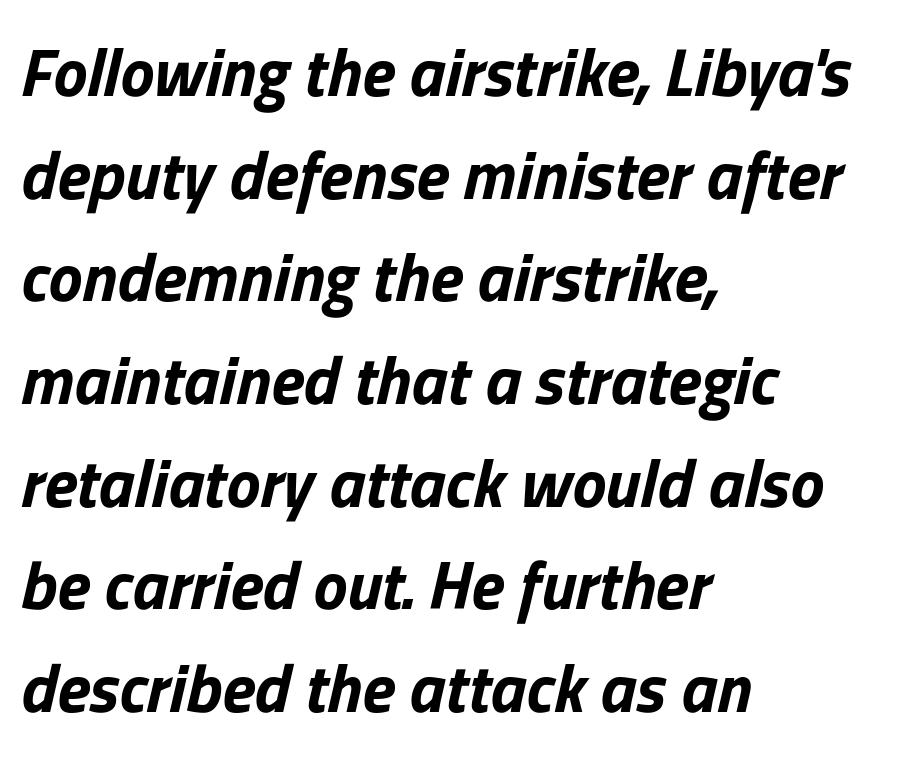
Q: Is the text bold? A: Yes.
Q: Is the text italic (slanted)? A: Yes, it leans right by about 13 degrees.
Q: Is the text underlined? A: No.
Q: How is the paragraph aligned? A: Left-aligned.
Q: Is the spacing between letters normal or unusually wide? A: Normal.
Q: Is the spacing between lines tight, normal or loose? A: Normal.
Q: Width (condensed, normal, or wide)? A: Normal.
Q: Stroke contrast? A: Low.
Q: x-height? A: Medium.
Q: Monospaced? A: No.
